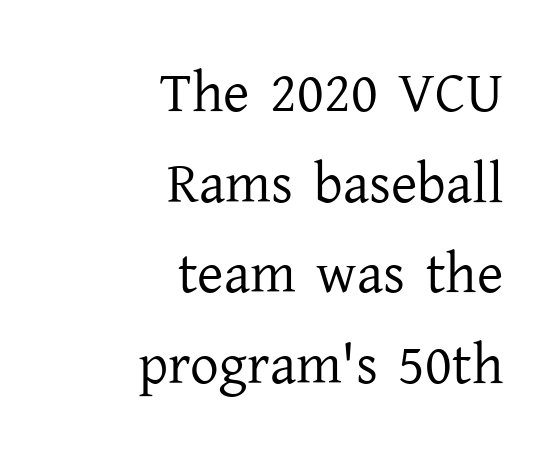
The image shows 57 px regular-weight serif type, upright; set right-aligned, normal line spacing (1.59x), normal letter spacing, not underlined; low stroke contrast and a medium x-height.
